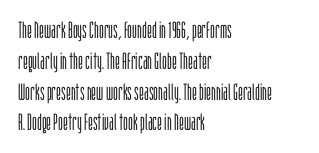
{"italic": "no", "bold": "no", "underline": "no", "align": "left", "line_spacing": "normal", "line_spacing_ratio": 1.34, "letter_spacing": "normal", "letter_spacing_em": 0.0, "glyph_px": 23}
